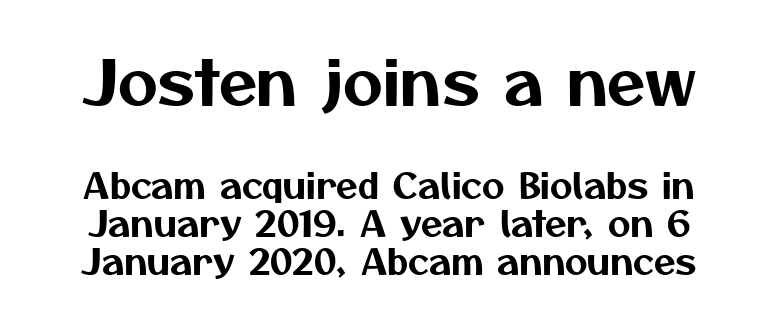
Q: Is the typeface a serif or a sans-serif typeface? A: Sans-serif.
Q: Is the text underlined? A: No.
Q: Is the spacing between letters normal or unusually wide? A: Normal.
Q: Is the spacing between lines tight, normal or loose? A: Tight.
Q: Which block of text is set in a larger size, the first (top) or the second (bottom)? A: The first (top) one.
Q: Width (condensed, normal, or wide)? A: Normal.
Q: Stroke contrast? A: Medium.
Q: x-height? A: Medium.
Q: Monospaced? A: No.
